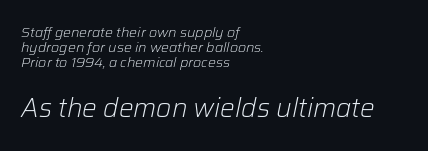
Q: Is the text bold? A: No.
Q: Is the text italic (slanted)? A: Yes, it leans right by about 12 degrees.
Q: Is the text underlined? A: No.
Q: How is the paragraph aligned? A: Left-aligned.
Q: Is the spacing between letters normal or unusually wide? A: Normal.
Q: Is the spacing between lines tight, normal or loose? A: Tight.
Q: Which block of text is set in a larger size, the first (top) or the second (bottom)? A: The second (bottom) one.
